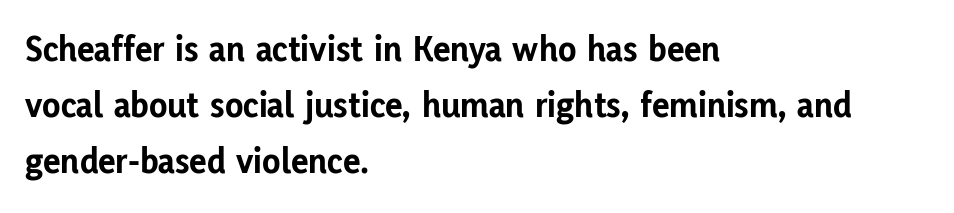
Q: Is the text bold? A: Yes.
Q: Is the text italic (slanted)? A: No, it is upright.
Q: Is the typeface a serif or a sans-serif typeface? A: Sans-serif.
Q: Is the text underlined? A: No.
Q: How is the paragraph aligned? A: Left-aligned.
Q: Is the spacing between letters normal or unusually wide? A: Normal.
Q: Is the spacing between lines tight, normal or loose? A: Normal.
Q: Width (condensed, normal, or wide)? A: Normal.
Q: Stroke contrast? A: Low.
Q: x-height? A: Medium.
Q: Monospaced? A: No.
